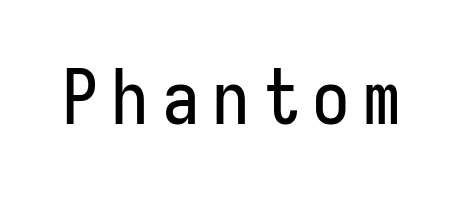
This rendering features lettering with no underline. Serifs: no, the terminals of the letterforms are clean. This is roman type, the default non-slanted kind.
